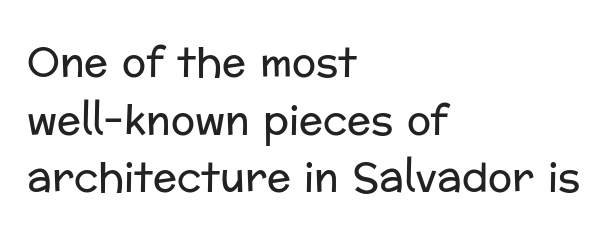
The image shows 40 px regular-weight sans-serif type, upright; set left-aligned, normal line spacing (1.44x), normal letter spacing, not underlined; low stroke contrast and a medium x-height.
